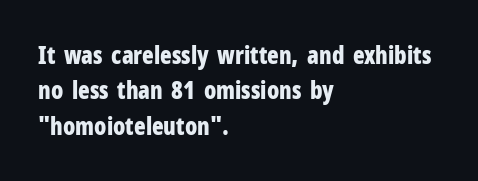
The image shows 24 px bold type, upright; set left-aligned, normal line spacing (1.47x), normal letter spacing, not underlined.
